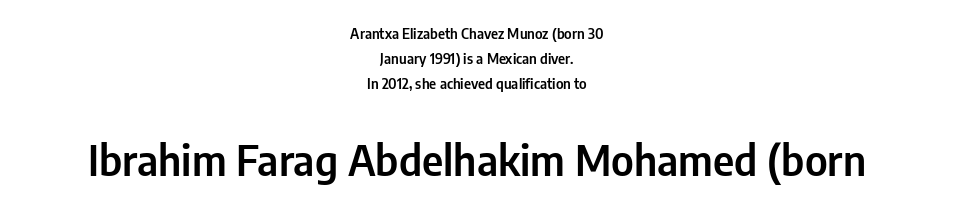
The image shows 42 px condensed sans-serif type, upright; set centered, line spacing 1.77x, normal letter spacing, not underlined; the second (bottom) block is 3.0x larger; low stroke contrast and a medium x-height.
